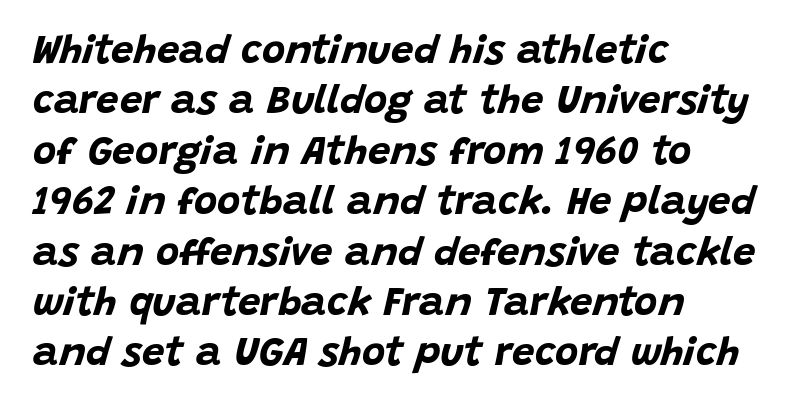
The image shows 40 px bold type, italic (leaning right); set left-aligned, normal line spacing (1.26x), normal letter spacing, not underlined; low stroke contrast and a large x-height.
